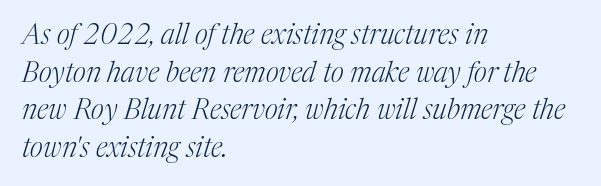
Q: Is the text bold? A: No.
Q: Is the text italic (slanted)? A: Yes, it leans right by about 17 degrees.
Q: Is the typeface a serif or a sans-serif typeface? A: Serif.
Q: Is the text underlined? A: No.
Q: How is the paragraph aligned? A: Left-aligned.
Q: Is the spacing between letters normal or unusually wide? A: Normal.
Q: Is the spacing between lines tight, normal or loose? A: Normal.
Q: Width (condensed, normal, or wide)? A: Normal.
Q: Stroke contrast? A: Medium.
Q: x-height? A: Medium.
Q: Monospaced? A: No.
